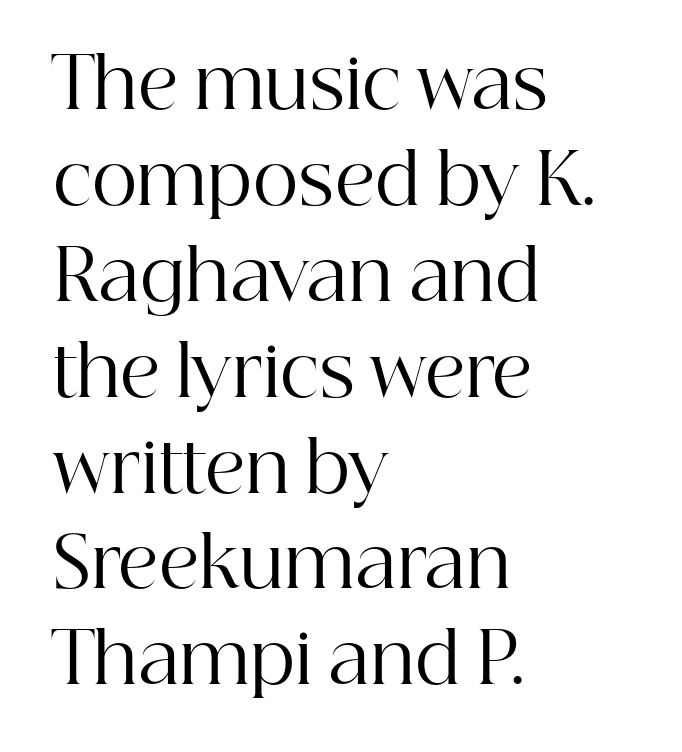
{"serif": "yes", "italic": "no", "bold": "no", "weight": "regular", "width": "normal", "stroke_contrast": "high", "x_height": "medium", "monospaced": "no", "underline": "no", "align": "left", "line_spacing": "normal", "line_spacing_ratio": 1.37, "letter_spacing": "normal", "letter_spacing_em": 0.0, "glyph_px": 70}
